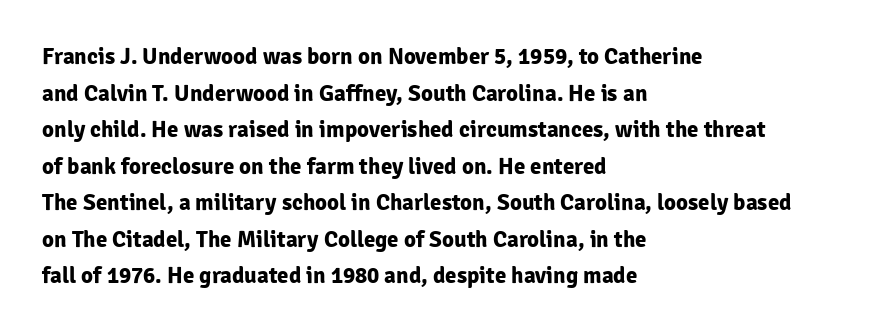
The image shows 23 px bold type, upright; set left-aligned, normal line spacing (1.59x), normal letter spacing, not underlined.
